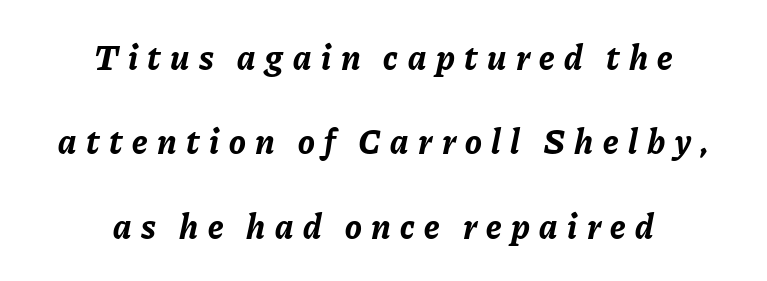
{"italic": "yes", "lean": "right", "slant_degrees": 11, "bold": "yes", "weight": "bold", "width": "normal", "stroke_contrast": "low", "x_height": "medium", "monospaced": "no", "underline": "no", "align": "center", "line_spacing": "loose", "line_spacing_ratio": 2.41, "letter_spacing": "wide", "letter_spacing_em": 0.27, "glyph_px": 35}
